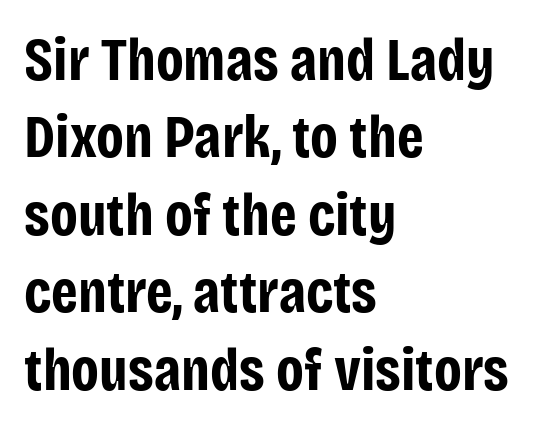
One-word summary of the alignment: left. Any mark beneath the type? The region is blank. Strokes here are thick enough to call this a true bold. What stands out about the letter spacing? Nothing — it is the standard amount. If you measured baseline to baseline, you'd find a middling distance. You can tell it's not italic because the verticals are truly vertical.
